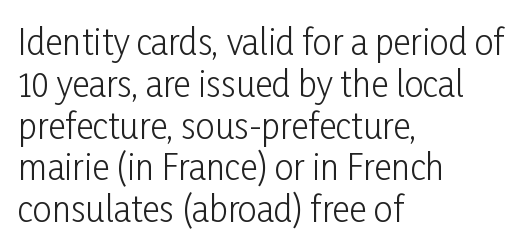
{"serif": "no", "italic": "no", "bold": "no", "weight": "light", "width": "condensed", "stroke_contrast": "low", "x_height": "medium", "monospaced": "no", "underline": "no", "align": "left", "line_spacing_ratio": 1.23, "letter_spacing": "normal", "letter_spacing_em": 0.0, "glyph_px": 34}
